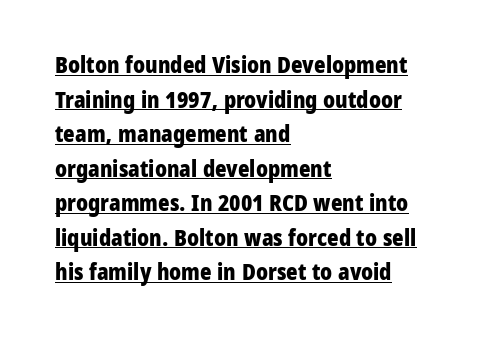
The image shows 22 px bold type, upright; set left-aligned, normal line spacing (1.57x), normal letter spacing, underlined.
